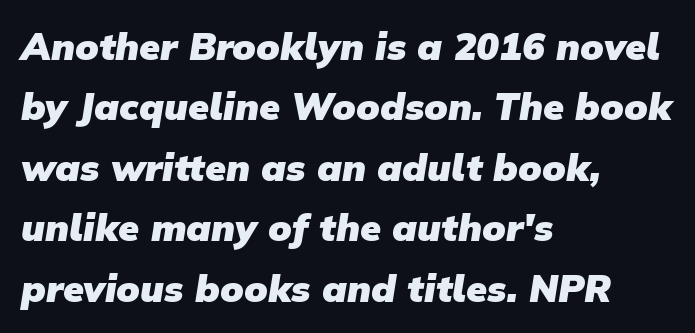
In terms of letterspacing, this is plain default setting. Just letters on the line, the space beneath them empty. In CSS terms this would be text-align: left. The space between consecutive lines is moderate.
